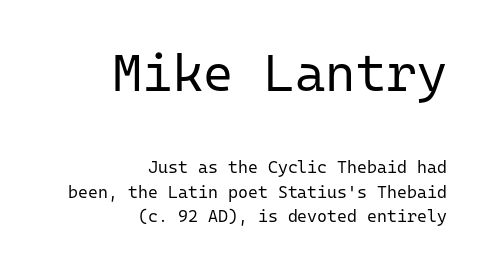
{"serif": "no", "italic": "no", "bold": "no", "weight": "regular", "width": "normal", "stroke_contrast": "low", "x_height": "medium", "monospaced": "yes", "underline": "no", "align": "right", "line_spacing": "normal", "line_spacing_ratio": 1.42, "letter_spacing": "normal", "letter_spacing_em": 0.0, "larger_block": "first", "size_ratio": 3.06, "glyph_px": 52}
